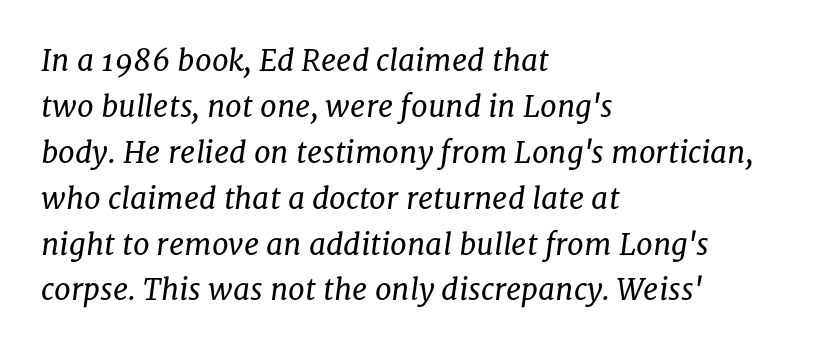
Q: Is the text bold? A: No.
Q: Is the text italic (slanted)? A: Yes, it leans right by about 8 degrees.
Q: Is the typeface a serif or a sans-serif typeface? A: Serif.
Q: Is the text underlined? A: No.
Q: How is the paragraph aligned? A: Left-aligned.
Q: Is the spacing between letters normal or unusually wide? A: Normal.
Q: Is the spacing between lines tight, normal or loose? A: Normal.
Q: Width (condensed, normal, or wide)? A: Normal.
Q: Stroke contrast? A: Low.
Q: x-height? A: Medium.
Q: Monospaced? A: No.
